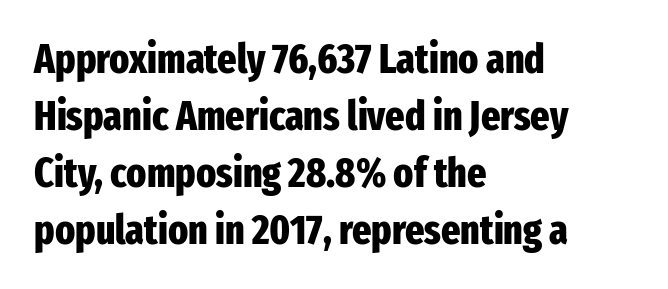
Q: Is the text bold? A: Yes.
Q: Is the text italic (slanted)? A: No, it is upright.
Q: Is the typeface a serif or a sans-serif typeface? A: Sans-serif.
Q: Is the text underlined? A: No.
Q: How is the paragraph aligned? A: Left-aligned.
Q: Is the spacing between letters normal or unusually wide? A: Normal.
Q: Is the spacing between lines tight, normal or loose? A: Normal.
Q: Width (condensed, normal, or wide)? A: Condensed.
Q: Stroke contrast? A: Low.
Q: x-height? A: Medium.
Q: Monospaced? A: No.
